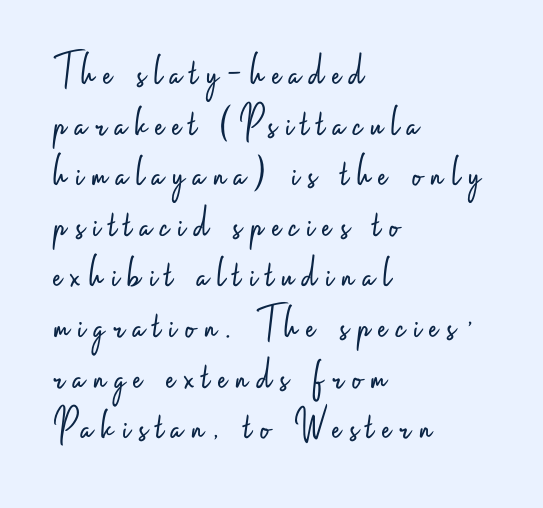
The image shows 46 px light, condensed sans-serif type; set left-aligned, tight line spacing (1.1x), not underlined; low stroke contrast and a small x-height.
